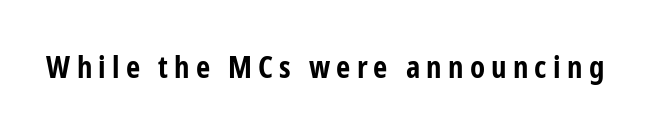
{"serif": "no", "italic": "no", "bold": "yes", "weight": "bold", "width": "condensed", "stroke_contrast": "low", "x_height": "medium", "monospaced": "no", "underline": "no", "letter_spacing": "wide", "letter_spacing_em": 0.2, "glyph_px": 31}
